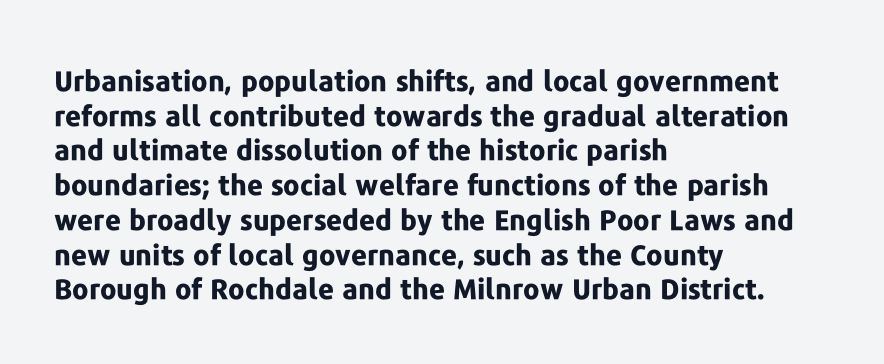
The image shows 28 px bold sans-serif type, upright; set left-aligned, line spacing 1.24x, normal letter spacing, not underlined; low stroke contrast and a medium x-height.
